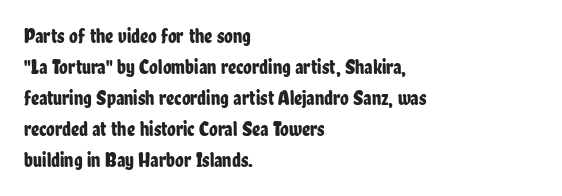
Layout note: lines flush left. Designer's note — italics off, roman on. The baseline area is clear. Reading down the column, the eye jumps a familiar distance to each next line. Default kerning and tracking; the words read as compact shapes.
